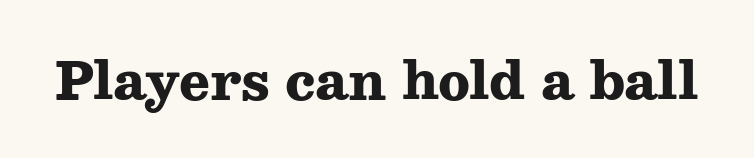
Q: Is the text bold? A: Yes.
Q: Is the text italic (slanted)? A: No, it is upright.
Q: Is the typeface a serif or a sans-serif typeface? A: Serif.
Q: Is the text underlined? A: No.
Q: Is the spacing between letters normal or unusually wide? A: Normal.
Q: Width (condensed, normal, or wide)? A: Wide.
Q: Stroke contrast? A: Medium.
Q: x-height? A: Medium.
Q: Monospaced? A: No.
